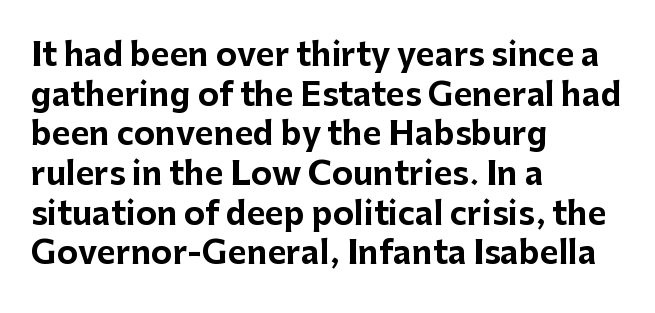
The image shows 32 px bold sans-serif type, upright; set left-aligned, line spacing 1.24x, normal letter spacing, not underlined; low stroke contrast and a medium x-height.
